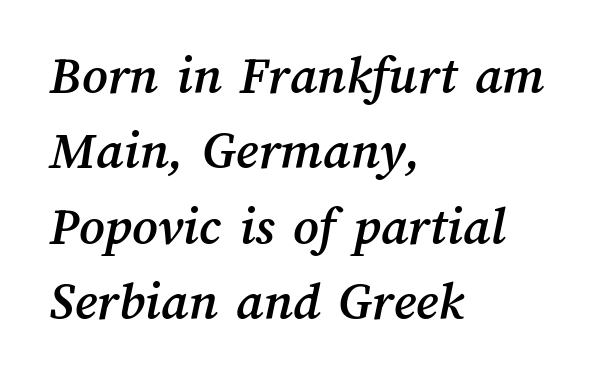
The image shows 55 px text type; set left-aligned, normal line spacing (1.37x), normal letter spacing, not underlined; medium stroke contrast and a medium x-height.
